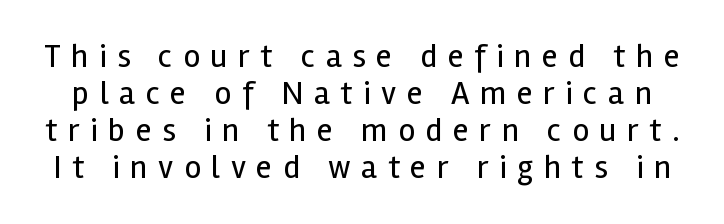
{"serif": "no", "italic": "no", "bold": "no", "weight": "regular", "width": "normal", "x_height": "medium", "monospaced": "no", "underline": "no", "line_spacing": "tight", "line_spacing_ratio": 1.12, "letter_spacing": "wide", "letter_spacing_em": 0.32, "glyph_px": 33}
